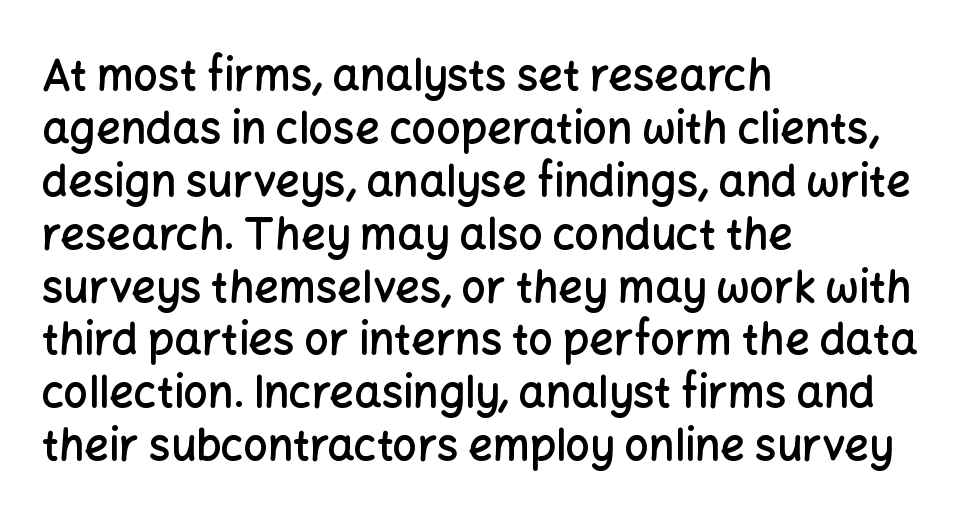
Q: Is the text bold? A: Semi-bold.
Q: Is the text italic (slanted)? A: No, it is upright.
Q: Is the typeface a serif or a sans-serif typeface? A: Sans-serif.
Q: Is the text underlined? A: No.
Q: How is the paragraph aligned? A: Left-aligned.
Q: Is the spacing between letters normal or unusually wide? A: Normal.
Q: Width (condensed, normal, or wide)? A: Normal.
Q: Stroke contrast? A: Low.
Q: x-height? A: Medium.
Q: Monospaced? A: No.
